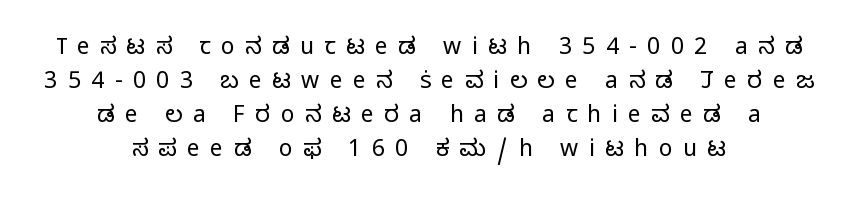
The space between consecutive lines is moderate. The tracking reads as deliberately expanded to a designer's eye. Has an underline been added? It has not. The typesetter chose a symmetrical, centered arrangement here.
